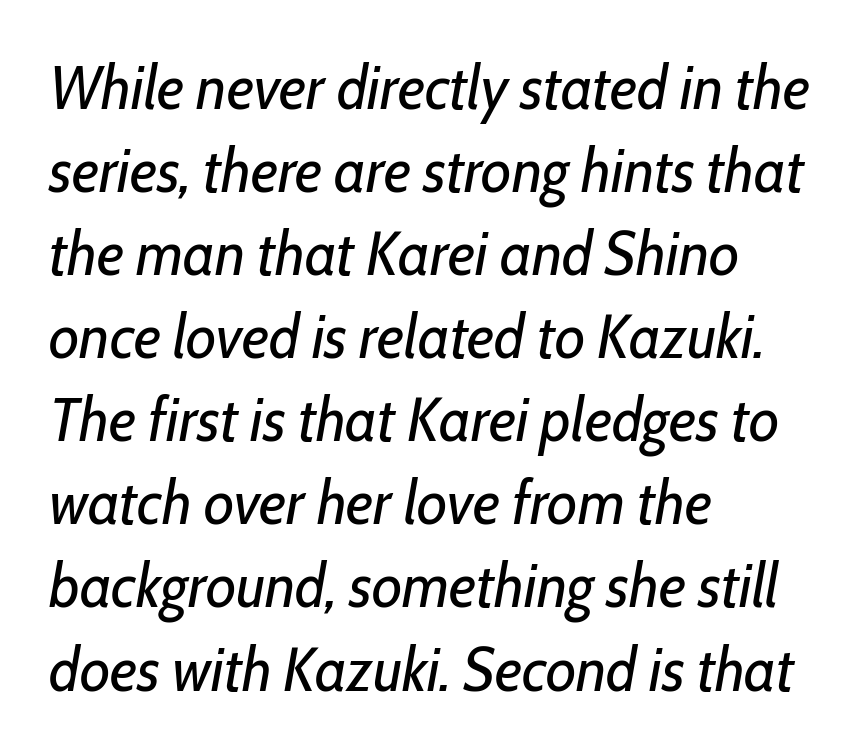
Is the stroke heavy? The answer is a plain regular-or-lighter. Regular leading. Looks like regular typesetting: each glyph gets only the width it needs. The passage shown is not underscored anywhere. Words appear dense and cohesive because spacing is normal. The paragraph has a hard left edge and a soft right edge.
